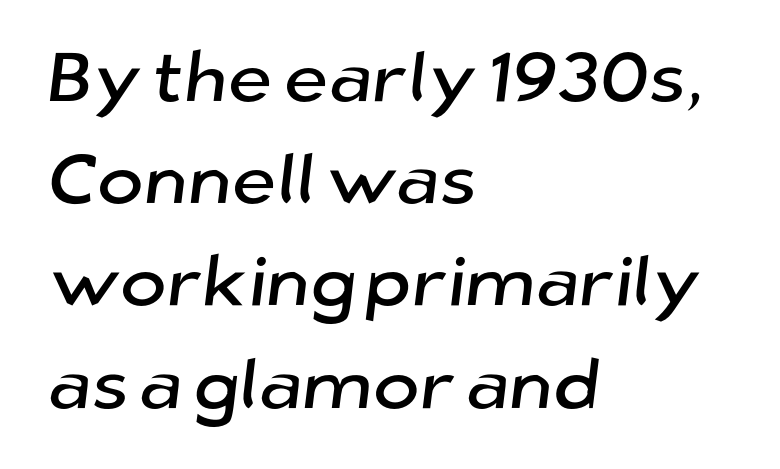
The image shows 71 px sans-serif type; set left-aligned, normal line spacing (1.44x), normal letter spacing, not underlined; low stroke contrast and a medium x-height.
